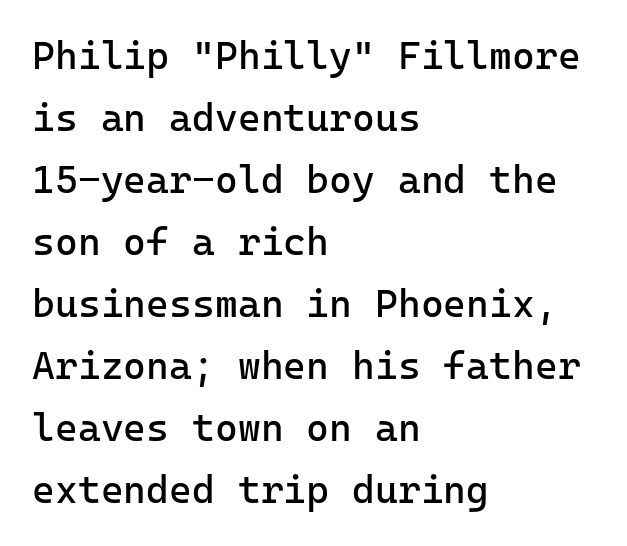
The image shows 39 px regular-weight sans-serif type, upright; set left-aligned, normal line spacing (1.59x), normal letter spacing, not underlined; low stroke contrast and a medium x-height.
